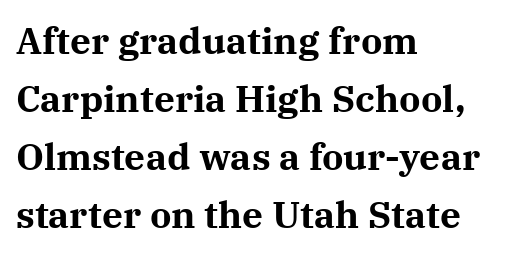
Q: Is the text bold? A: Yes.
Q: Is the text italic (slanted)? A: No, it is upright.
Q: Is the typeface a serif or a sans-serif typeface? A: Serif.
Q: Is the text underlined? A: No.
Q: How is the paragraph aligned? A: Left-aligned.
Q: Is the spacing between letters normal or unusually wide? A: Normal.
Q: Is the spacing between lines tight, normal or loose? A: Normal.
Q: Width (condensed, normal, or wide)? A: Normal.
Q: Stroke contrast? A: Medium.
Q: x-height? A: Medium.
Q: Monospaced? A: No.
